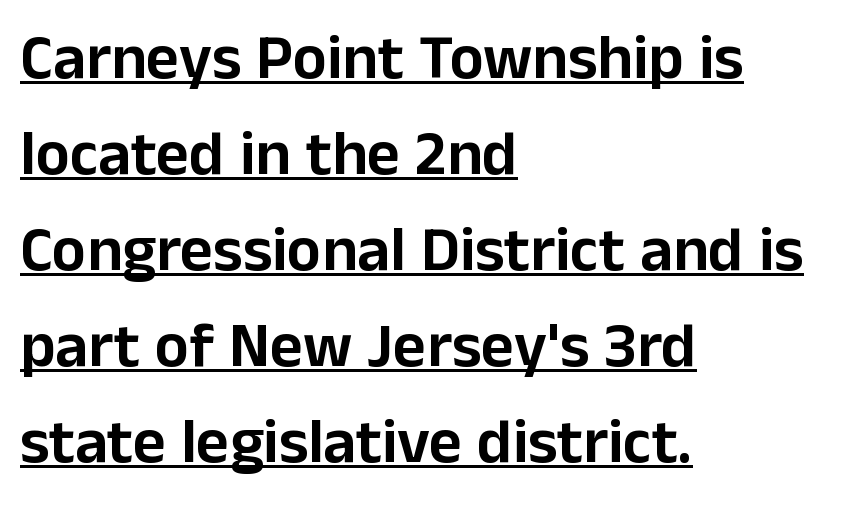
The passage shown stacks its lines at a standard gap. To sum up the face: it is a sans, with no serifs. This sample has the flowing, uneven cadence of proportional lettering. Look at the tracking — it's just the regular setting, nothing added. The rag falls on the right side of this text block.
